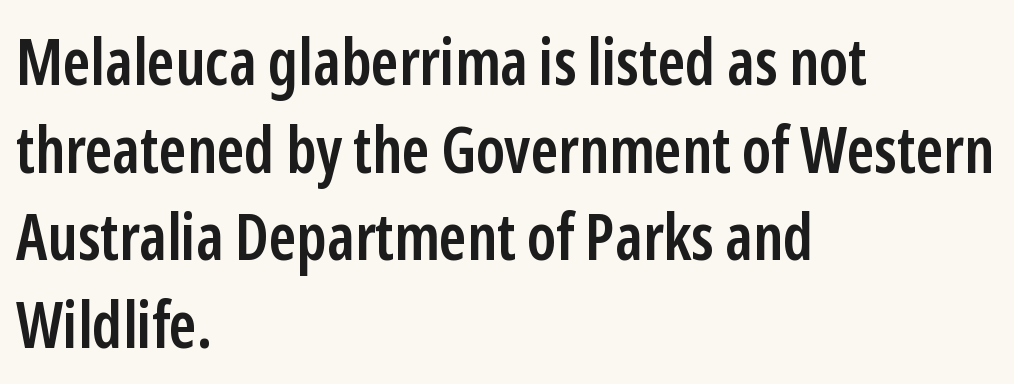
Q: Is the text bold? A: Semi-bold.
Q: Is the text italic (slanted)? A: No, it is upright.
Q: Is the typeface a serif or a sans-serif typeface? A: Sans-serif.
Q: Is the text underlined? A: No.
Q: How is the paragraph aligned? A: Left-aligned.
Q: Is the spacing between letters normal or unusually wide? A: Normal.
Q: Is the spacing between lines tight, normal or loose? A: Normal.
Q: Width (condensed, normal, or wide)? A: Condensed.
Q: Stroke contrast? A: Low.
Q: x-height? A: Medium.
Q: Monospaced? A: No.
